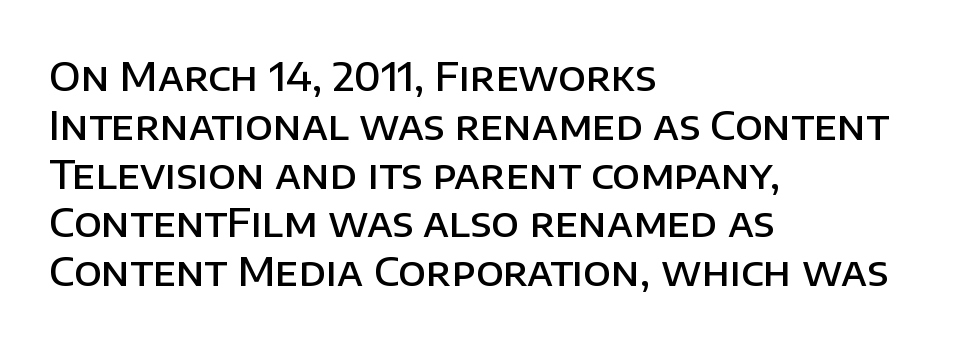
Q: Is the text bold? A: Semi-bold.
Q: Is the text italic (slanted)? A: No, it is upright.
Q: Is the typeface a serif or a sans-serif typeface? A: Sans-serif.
Q: Is the text underlined? A: No.
Q: How is the paragraph aligned? A: Left-aligned.
Q: Is the spacing between letters normal or unusually wide? A: Normal.
Q: Width (condensed, normal, or wide)? A: Normal.
Q: Stroke contrast? A: Low.
Q: x-height? A: Large.
Q: Monospaced? A: No.
